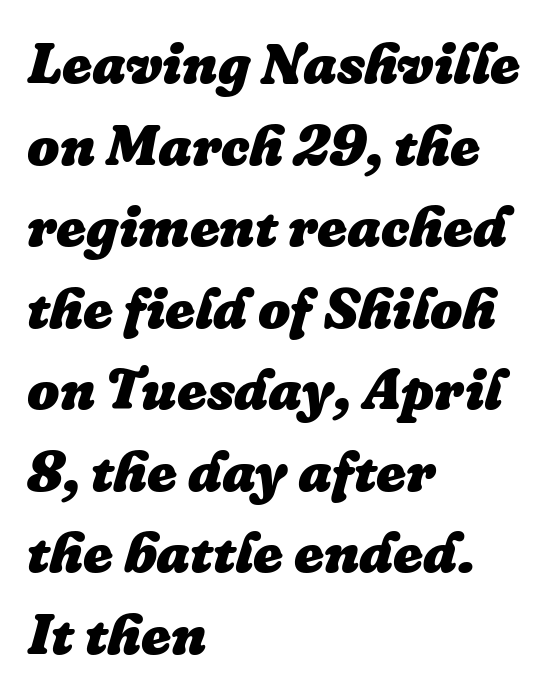
The font's italic variant was chosen for this text. Words appear dense and cohesive because spacing is normal. Baseline-to-baseline distance is the conventional proportion of letter height. Typeset ragged right — the left edge is the straight one. How heavy is the stroke? Heavy — this is a bold. Has an underline been added? It has not.
